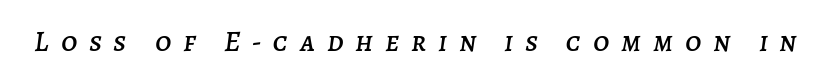
The image shows 29 px text type, italic (leaning right); set unusually wide letter spacing (+0.41 em), not underlined; low stroke contrast and a large x-height.
